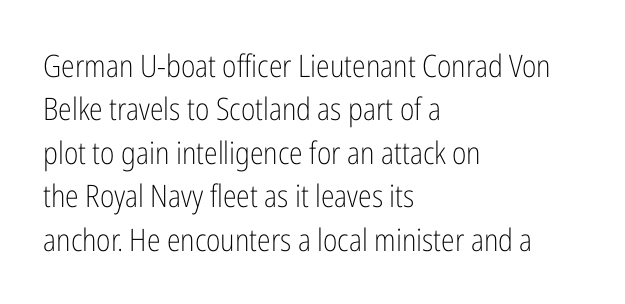
The image shows 31 px light, condensed sans-serif type, upright; set left-aligned, normal line spacing (1.4x), normal letter spacing, not underlined; low stroke contrast and a medium x-height.
